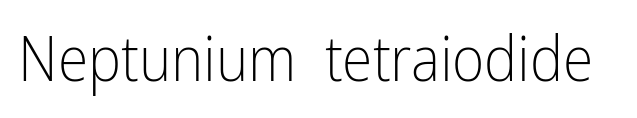
{"serif": "no", "italic": "no", "bold": "no", "weight": "light", "width": "condensed", "stroke_contrast": "low", "x_height": "medium", "monospaced": "no", "underline": "no", "letter_spacing": "normal", "letter_spacing_em": 0.0, "glyph_px": 62}
